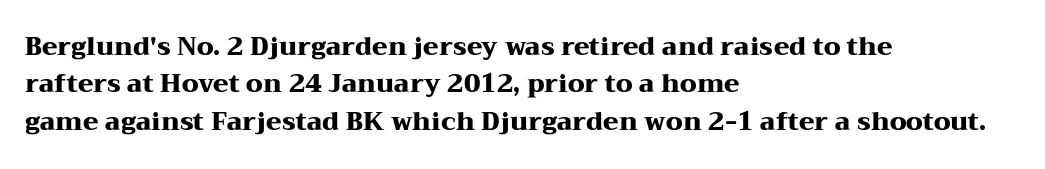
Baseline-to-baseline distance is the conventional proportion of letter height. The typesetter chose a ragged-right arrangement here. The zone under the glyphs is completely vacant. Typesetter's note: full bold, strokes at maximum text heaviness. In terms of posture, this sample is upright. The horizontal fit of the characters is conventional and even.
